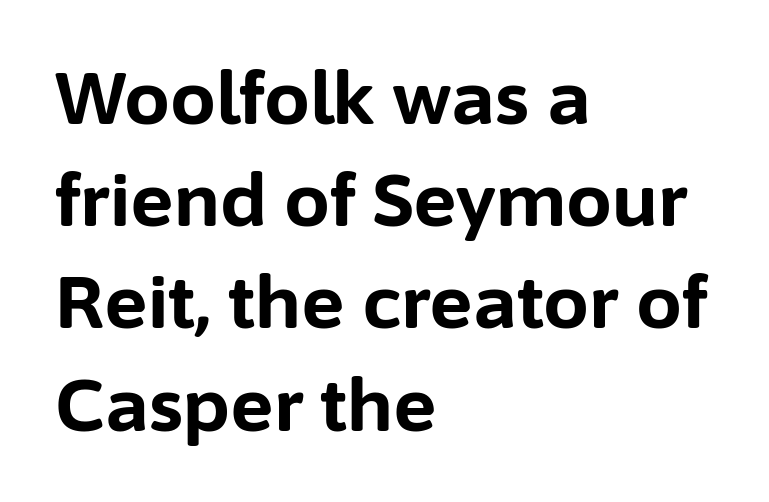
{"serif": "no", "italic": "no", "bold": "yes", "weight": "bold", "width": "normal", "stroke_contrast": "low", "x_height": "medium", "monospaced": "no", "underline": "no", "align": "left", "line_spacing": "normal", "line_spacing_ratio": 1.4, "letter_spacing": "normal", "letter_spacing_em": 0.0, "glyph_px": 73}
